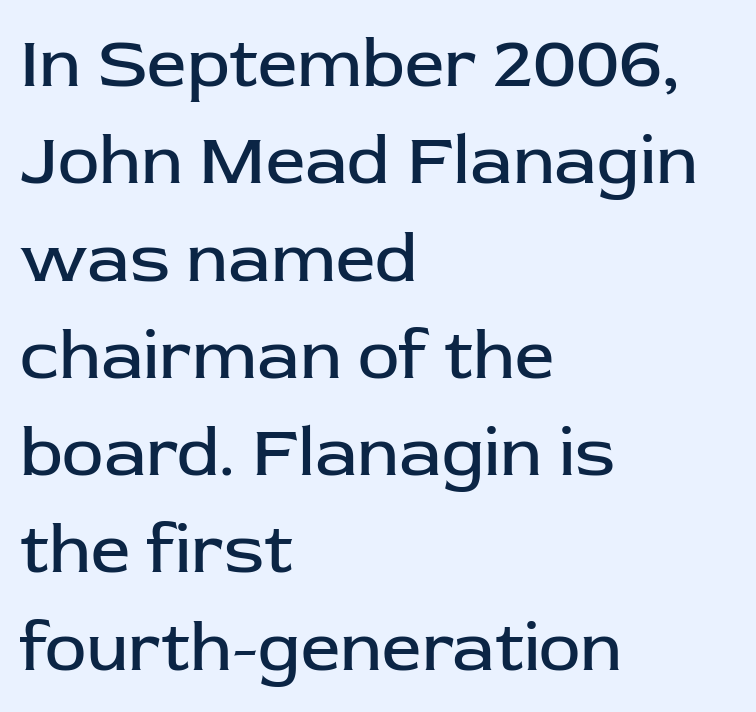
The block of text has a typical density, with ordinary space between rows. The rendering uses natural spacing where letterforms have individual widths. The setting favours the left margin, as ordinary paragraphs usually do. No feet cap the strokes, marking this as sans-serif type. Think standard paragraph weight, or any step lighter than that.
